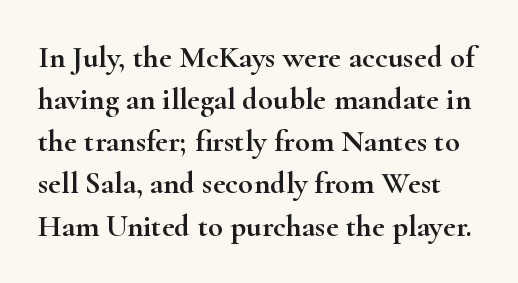
The image shows 31 px wide serif type, upright; set normal line spacing (1.36x), normal letter spacing, not underlined; high stroke contrast and a small x-height.
